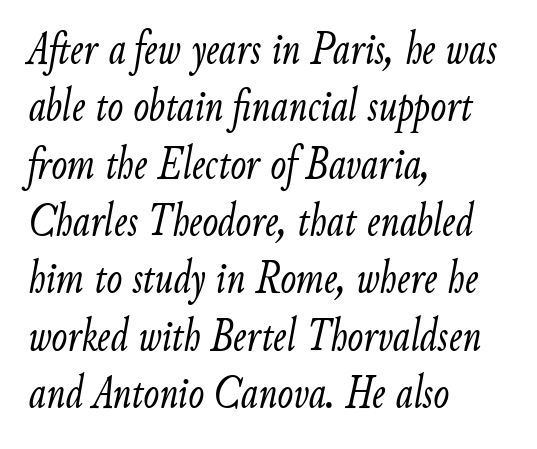
Stroke thickness stays within the range of a standard reading face or lighter. Teacher's note: observe the even left margin — that is flush-left alignment. Between one letter and the next there's only the usual sliver of space. There's an unmistakable incline to the writing here. Descenders are the only things crossing below the line. The face used here is proportionally spaced, like ordinary book or web type.
